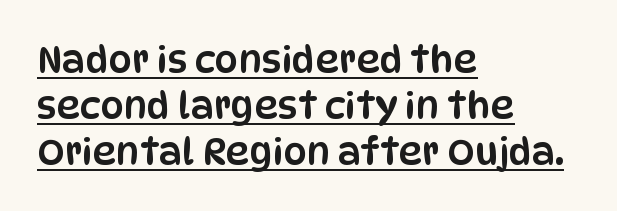
Examine the stroke ends and you'll find no serifs. The letters stand straight up with perfectly vertical stems. Honestly, the letter spacing is just normal — you wouldn't notice it. Character widths vary here, with narrow letters taking less room than wide ones.
